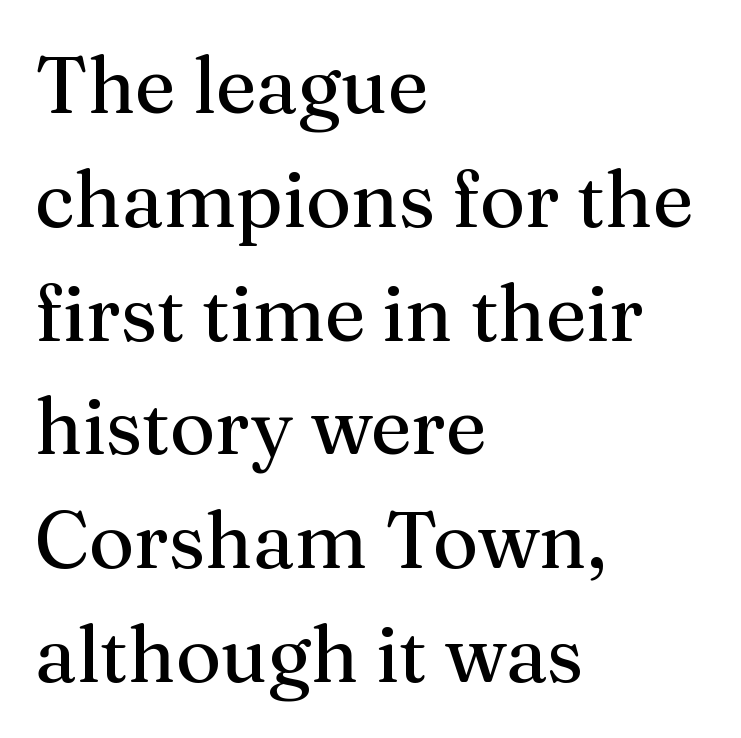
The image shows 79 px regular-weight serif type, upright; set left-aligned, normal line spacing (1.44x), normal letter spacing, not underlined; medium stroke contrast and a medium x-height.
